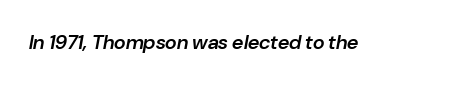
Any mark beneath the type? The region is blank. The rendering uses a semibold face; strokes are thickened but not to full bold. Words appear dense and cohesive because spacing is normal. Rendered with sloped, italic letterforms.
